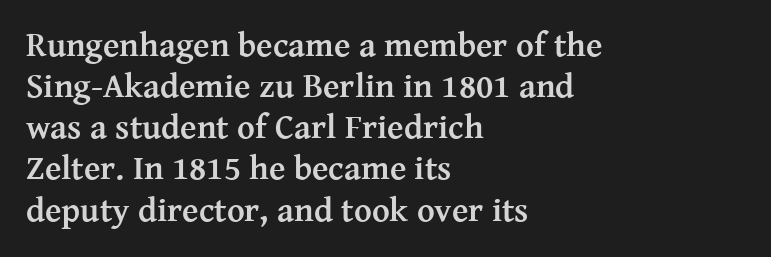
Q: Is the text bold? A: Yes.
Q: Is the text italic (slanted)? A: No, it is upright.
Q: Is the typeface a serif or a sans-serif typeface? A: Serif.
Q: Is the text underlined? A: No.
Q: How is the paragraph aligned? A: Left-aligned.
Q: Is the spacing between letters normal or unusually wide? A: Normal.
Q: Width (condensed, normal, or wide)? A: Normal.
Q: Stroke contrast? A: Medium.
Q: x-height? A: Medium.
Q: Monospaced? A: No.
